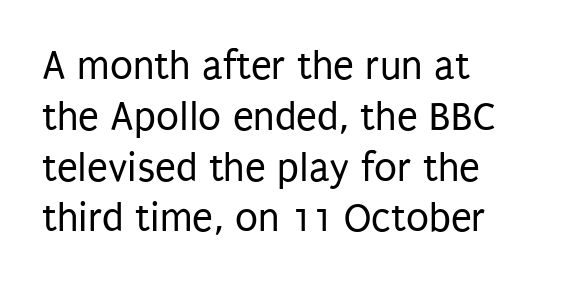
{"serif": "no", "italic": "no", "bold": "no", "weight": "regular", "width": "condensed", "stroke_contrast": "low", "x_height": "large", "monospaced": "no", "underline": "no", "align": "left", "line_spacing_ratio": 1.21, "letter_spacing": "normal", "letter_spacing_em": 0.0, "glyph_px": 42}
